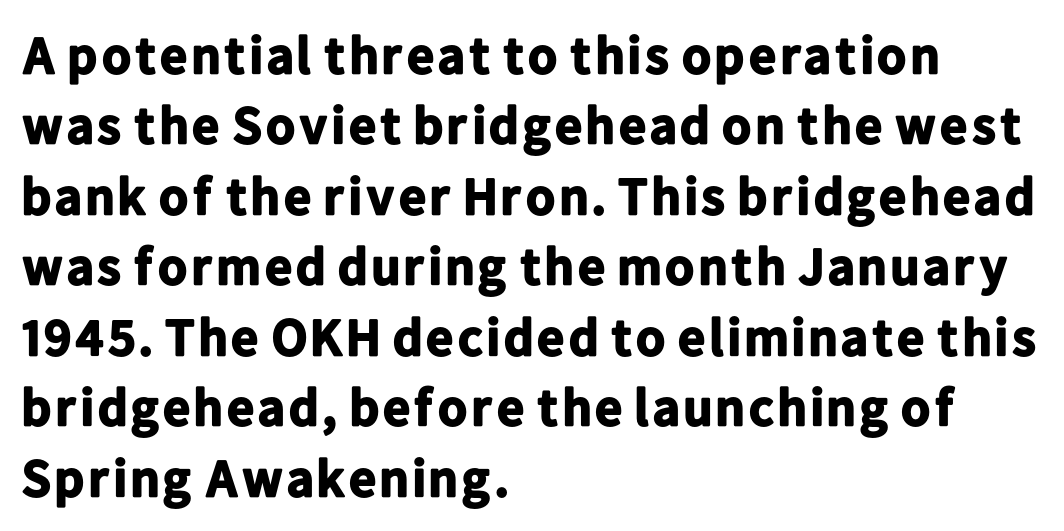
Q: Is the text bold? A: Yes.
Q: Is the text italic (slanted)? A: No, it is upright.
Q: Is the typeface a serif or a sans-serif typeface? A: Sans-serif.
Q: Is the text underlined? A: No.
Q: How is the paragraph aligned? A: Left-aligned.
Q: Is the spacing between letters normal or unusually wide? A: Normal.
Q: Is the spacing between lines tight, normal or loose? A: Normal.
Q: Width (condensed, normal, or wide)? A: Normal.
Q: Stroke contrast? A: Low.
Q: x-height? A: Medium.
Q: Monospaced? A: No.
